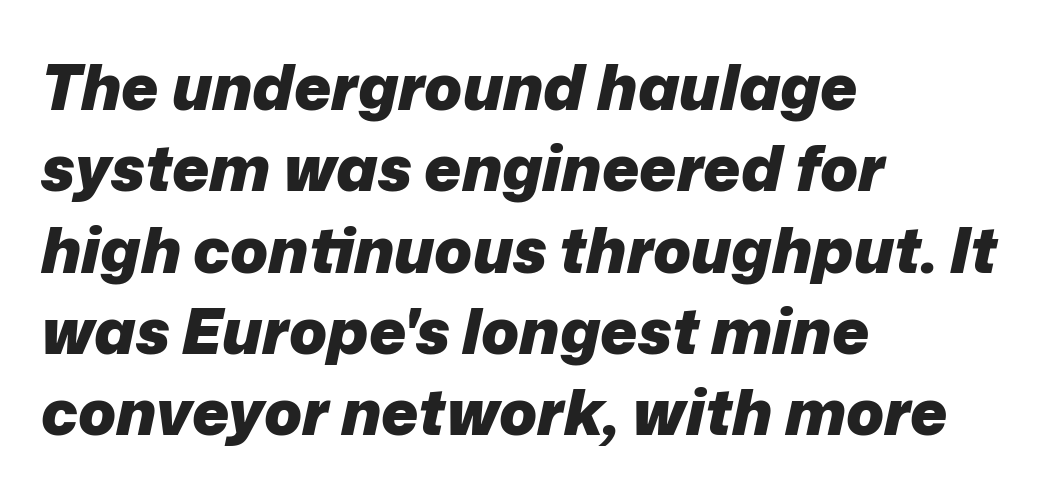
Short note: letters normally spaced. Do the characters align in a grid? No, the font is proportional. Regular leading. Each row of text sits above clean, open space. The glyphs look as if they've been sheared to an angle.
